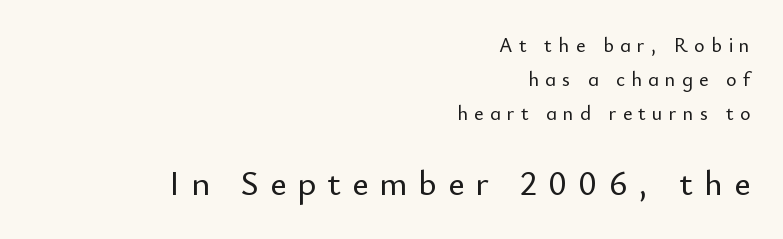
{"serif": "no", "italic": "no", "width": "normal", "stroke_contrast": "low", "x_height": "small", "monospaced": "no", "underline": "no", "align": "right", "line_spacing": "normal", "line_spacing_ratio": 1.7, "letter_spacing": "wide", "letter_spacing_em": 0.32, "larger_block": "second", "size_ratio": 1.75, "glyph_px": 35}
